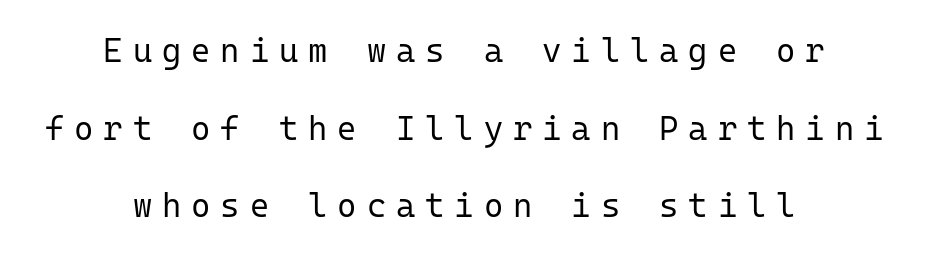
Q: Is the text bold? A: No.
Q: Is the text italic (slanted)? A: No, it is upright.
Q: Is the typeface a serif or a sans-serif typeface? A: Sans-serif.
Q: Is the text underlined? A: No.
Q: How is the paragraph aligned? A: Centered.
Q: Is the spacing between letters normal or unusually wide? A: Unusually wide.
Q: Is the spacing between lines tight, normal or loose? A: Loose.
Q: Width (condensed, normal, or wide)? A: Normal.
Q: Stroke contrast? A: Low.
Q: x-height? A: Medium.
Q: Monospaced? A: Yes.
